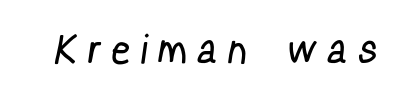
Summary of weight: not heavy and not bold. Someone cranked the tracking dial way up on this one. Looks like regular typesetting: each glyph gets only the width it needs. The string is rendered with underlining switched off. Is this a sans? Yes — the strokes have no serifs.
